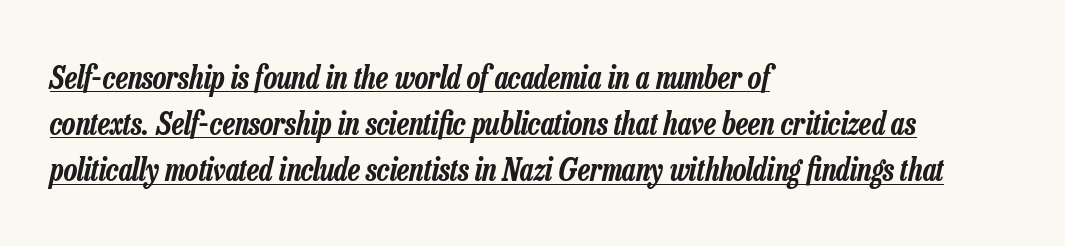
{"italic": "yes", "lean": "right", "slant_degrees": 13, "width": "condensed", "stroke_contrast": "low", "x_height": "medium", "monospaced": "no", "underline": "yes", "align": "left", "line_spacing": "normal", "line_spacing_ratio": 1.49, "letter_spacing": "normal", "letter_spacing_em": 0.0, "glyph_px": 31}
